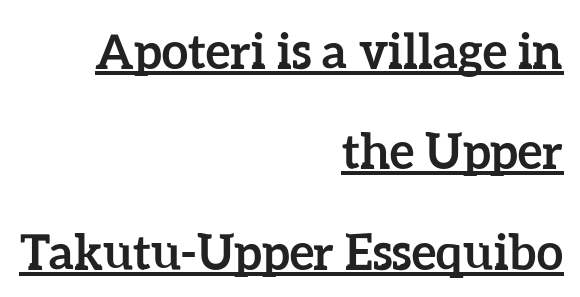
{"italic": "no", "bold": "yes", "weight": "semibold", "width": "normal", "stroke_contrast": "low", "x_height": "medium", "monospaced": "no", "underline": "yes", "align": "right", "line_spacing": "loose", "line_spacing_ratio": 2.09, "letter_spacing": "normal", "letter_spacing_em": 0.0, "glyph_px": 48}
